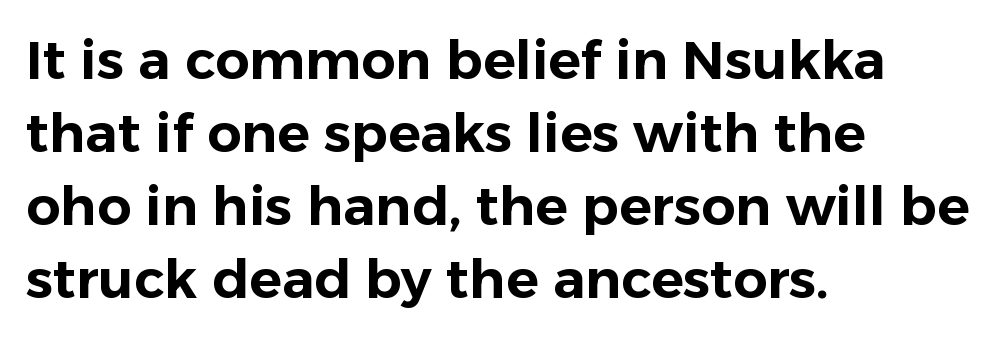
The image shows 54 px sans-serif type, upright; set left-aligned, normal line spacing (1.35x), normal letter spacing, not underlined; low stroke contrast and a medium x-height.
